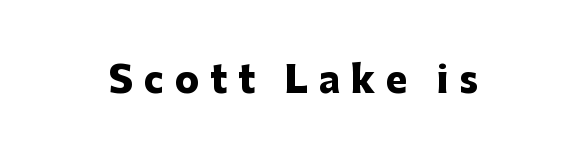
Q: Is the text bold? A: Yes.
Q: Is the text italic (slanted)? A: No, it is upright.
Q: Is the typeface a serif or a sans-serif typeface? A: Sans-serif.
Q: Is the text underlined? A: No.
Q: Is the spacing between letters normal or unusually wide? A: Unusually wide.
Q: Width (condensed, normal, or wide)? A: Normal.
Q: Stroke contrast? A: Low.
Q: x-height? A: Medium.
Q: Monospaced? A: No.
